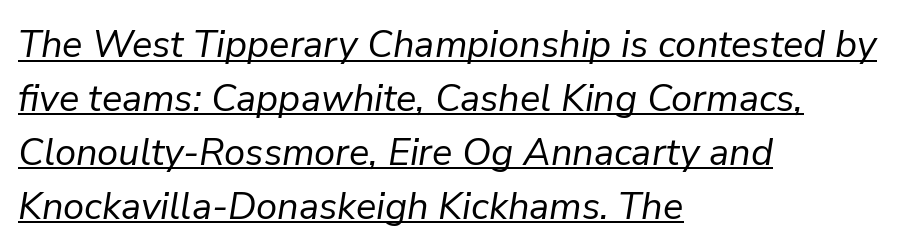
Evenly set lines give the paragraph a standard silhouette. The lettering tilts uniformly, giving the passage an italic look. Characters follow at the spacing the type designer built in. Reading down the block, your eye returns to a fixed left position each line.
